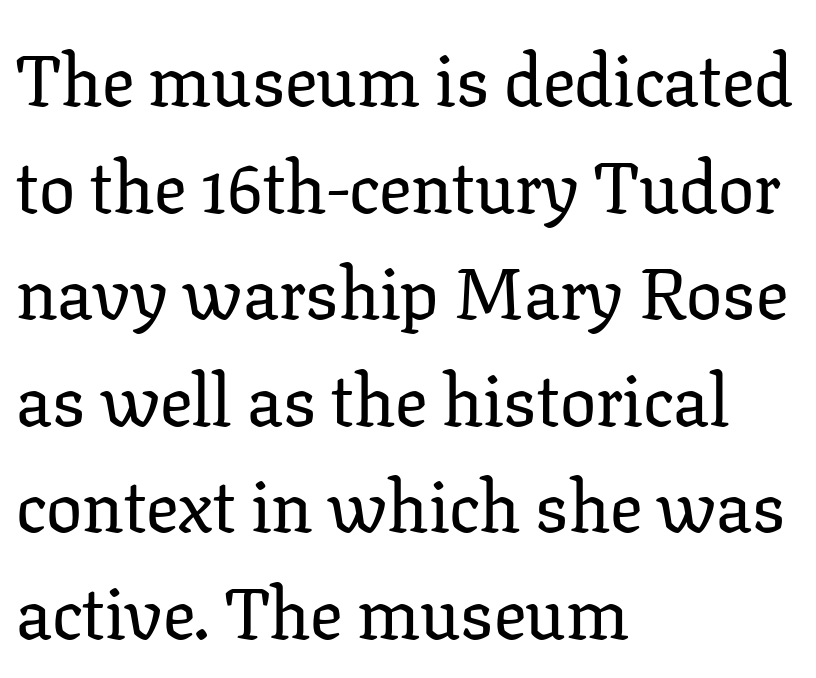
Q: Is the text italic (slanted)? A: No, it is upright.
Q: Is the typeface a serif or a sans-serif typeface? A: Serif.
Q: Is the text underlined? A: No.
Q: How is the paragraph aligned? A: Left-aligned.
Q: Is the spacing between letters normal or unusually wide? A: Normal.
Q: Is the spacing between lines tight, normal or loose? A: Normal.
Q: Width (condensed, normal, or wide)? A: Normal.
Q: Stroke contrast? A: Low.
Q: x-height? A: Medium.
Q: Monospaced? A: No.
